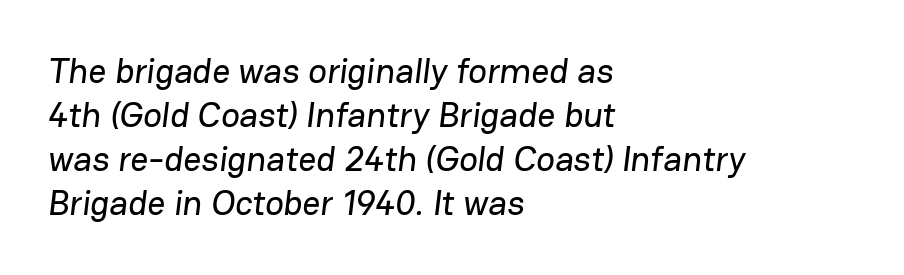
Note the varied advance widths — an 'i' is clearly narrower than an 'm'. Does the leading feel generous? No, just average. Which margin do the lines hug? The left one — the right edge is uneven. What kind of face is this? One without serifs — a sans. The letters sit at their default tracking, neither squeezed nor spread. Underline: absent.
